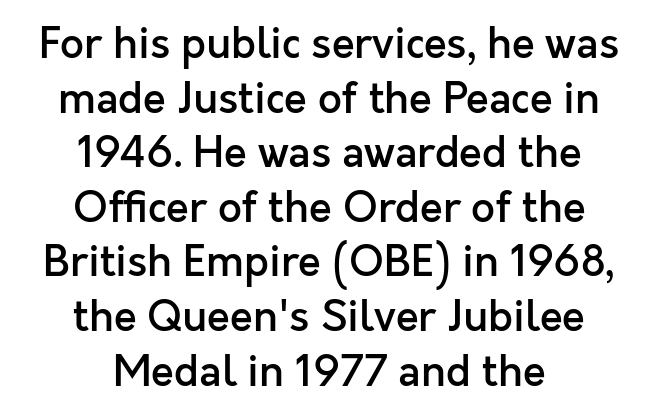
{"serif": "no", "italic": "no", "bold": "semi", "weight": "semibold", "width": "normal", "x_height": "medium", "monospaced": "no", "underline": "no", "align": "center", "line_spacing": "normal", "line_spacing_ratio": 1.3, "letter_spacing": "normal", "letter_spacing_em": 0.0, "glyph_px": 42}
